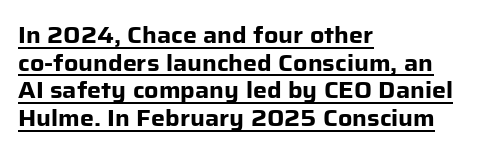
{"italic": "no", "bold": "yes", "underline": "yes", "align": "left", "line_spacing": "normal", "line_spacing_ratio": 1.26, "letter_spacing": "normal", "letter_spacing_em": 0.0, "glyph_px": 22}
